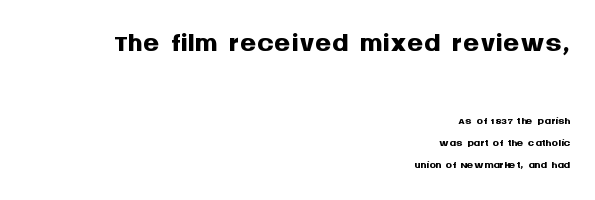
The image shows 41 px semibold sans-serif type, upright; set right-aligned, normal line spacing (1.37x), normal letter spacing, not underlined; the first (top) block is 2.56x larger; medium stroke contrast and a large x-height.
